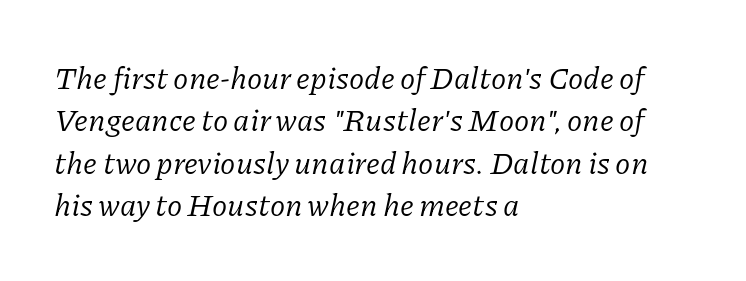
{"serif": "yes", "italic": "yes", "lean": "right", "slant_degrees": 11, "bold": "no", "weight": "regular", "width": "normal", "stroke_contrast": "low", "x_height": "medium", "monospaced": "no", "underline": "no", "align": "left", "line_spacing": "normal", "line_spacing_ratio": 1.37, "letter_spacing": "normal", "letter_spacing_em": 0.0, "glyph_px": 31}
